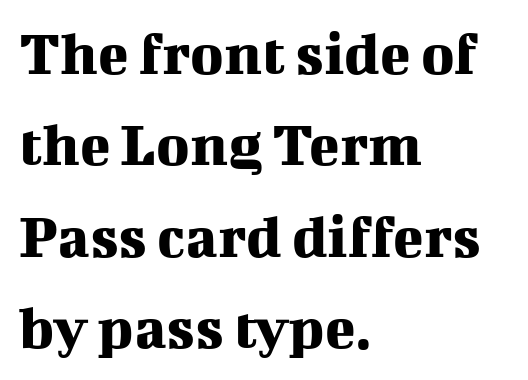
{"serif": "yes", "italic": "no", "width": "normal", "stroke_contrast": "medium", "x_height": "medium", "monospaced": "no", "underline": "no", "align": "left", "line_spacing": "normal", "line_spacing_ratio": 1.45, "letter_spacing": "normal", "letter_spacing_em": 0.0, "glyph_px": 63}
